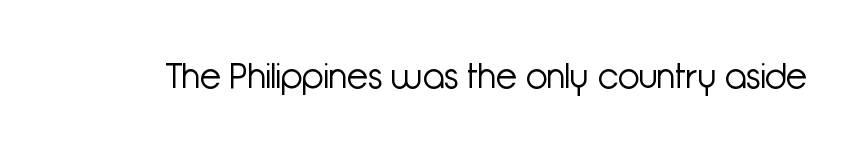
Q: Is the text bold? A: No.
Q: Is the text italic (slanted)? A: No, it is upright.
Q: Is the typeface a serif or a sans-serif typeface? A: Sans-serif.
Q: Is the text underlined? A: No.
Q: Is the spacing between letters normal or unusually wide? A: Normal.
Q: Width (condensed, normal, or wide)? A: Normal.
Q: Stroke contrast? A: Low.
Q: x-height? A: Medium.
Q: Monospaced? A: No.
